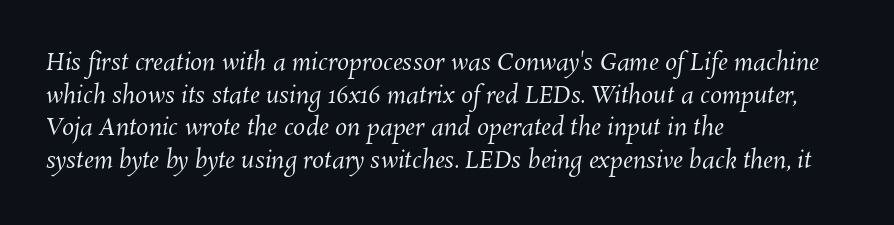
{"bold": "no", "underline": "no", "align": "left", "line_spacing": "normal", "line_spacing_ratio": 1.36, "letter_spacing": "normal", "letter_spacing_em": 0.0, "glyph_px": 24}
